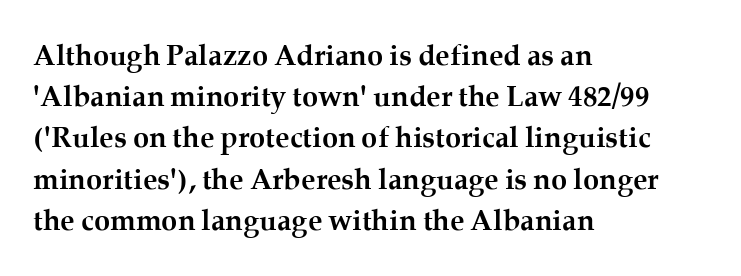
The image shows 29 px semibold serif type, upright; set left-aligned, normal line spacing (1.42x), normal letter spacing, not underlined; medium stroke contrast and a medium x-height.
